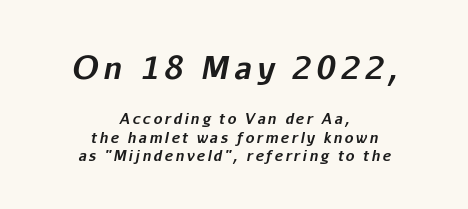
Q: Is the text bold? A: Yes.
Q: Is the text italic (slanted)? A: Yes, it leans right by about 11 degrees.
Q: Is the text underlined? A: No.
Q: How is the paragraph aligned? A: Centered.
Q: Is the spacing between lines tight, normal or loose? A: Normal.
Q: Which block of text is set in a larger size, the first (top) or the second (bottom)? A: The first (top) one.
Q: Width (condensed, normal, or wide)? A: Normal.
Q: Stroke contrast? A: Low.
Q: x-height? A: Medium.
Q: Monospaced? A: No.
